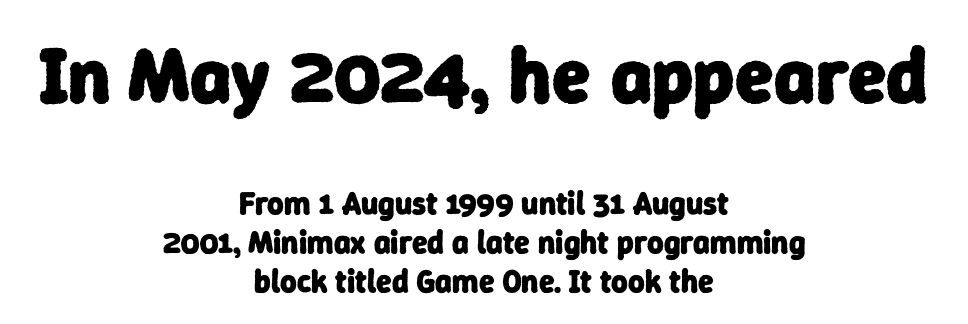
Q: Is the text bold? A: Yes.
Q: Is the typeface a serif or a sans-serif typeface? A: Sans-serif.
Q: Is the text underlined? A: No.
Q: How is the paragraph aligned? A: Centered.
Q: Is the spacing between letters normal or unusually wide? A: Normal.
Q: Which block of text is set in a larger size, the first (top) or the second (bottom)? A: The first (top) one.
Q: Width (condensed, normal, or wide)? A: Normal.
Q: Stroke contrast? A: Low.
Q: x-height? A: Medium.
Q: Monospaced? A: No.
